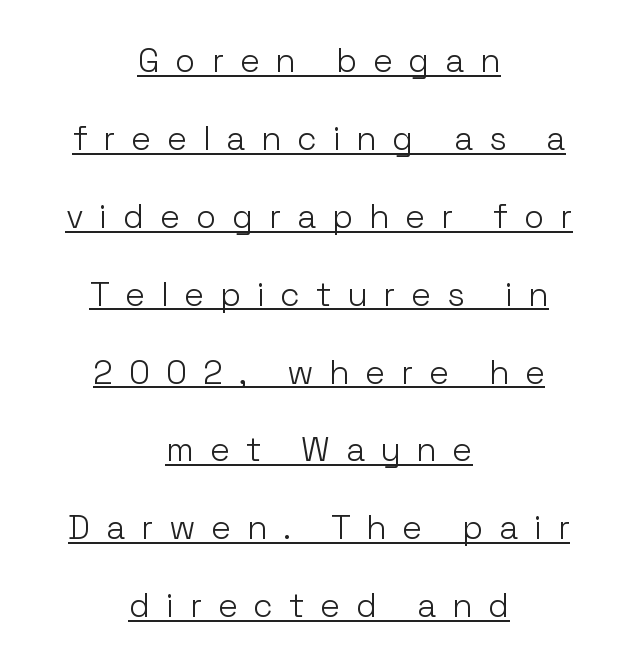
The image shows 33 px light sans-serif type, upright; set centered, loose line spacing (2.36x), unusually wide letter spacing (+0.48 em), underlined; low stroke contrast and a medium x-height.
